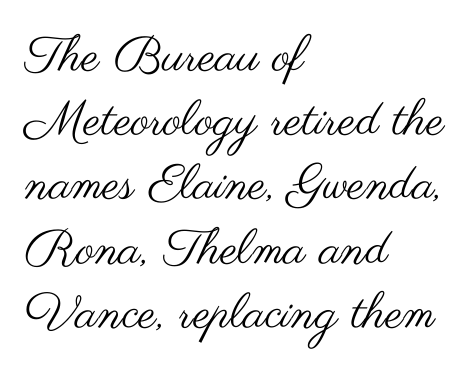
The rendering uses natural spacing where letterforms have individual widths. Default kerning and tracking; the words read as compact shapes. The weight tops out at a normal text grade. A typesetter would call this leading conventional body-copy spacing.
